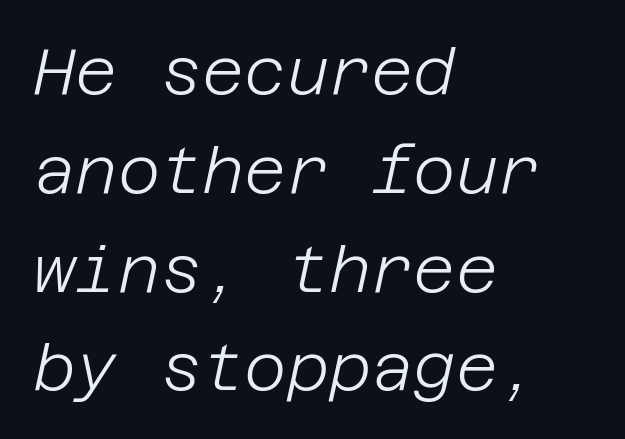
Successive baselines arrive at the customary interval. Caption: standard tracking, unaltered. Left-aligned paragraph, ragged on the right. Slanted lettering throughout. Plain, unruled lines of type. The cut favours lightness, reaching ordinary text weight at its darkest.
